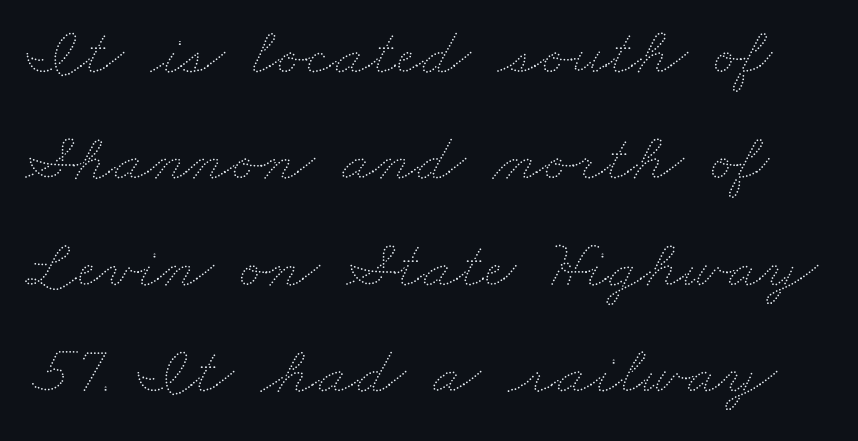
{"bold": "no", "weight": "thin", "width": "wide", "stroke_contrast": "medium", "x_height": "small", "monospaced": "no", "underline": "no", "line_spacing": "normal", "line_spacing_ratio": 1.54, "letter_spacing": "normal", "letter_spacing_em": 0.0, "glyph_px": 69}
